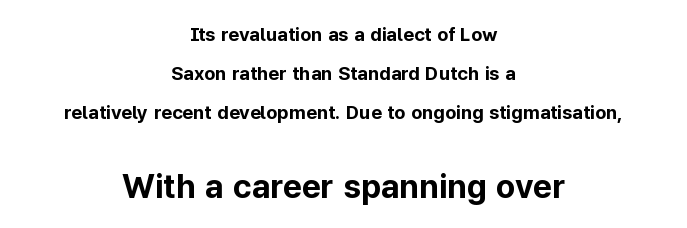
The image shows 33 px bold sans-serif type, upright; set centered, loose line spacing (2.06x), normal letter spacing, not underlined; the second (bottom) block is 1.74x larger; low stroke contrast and a medium x-height.
